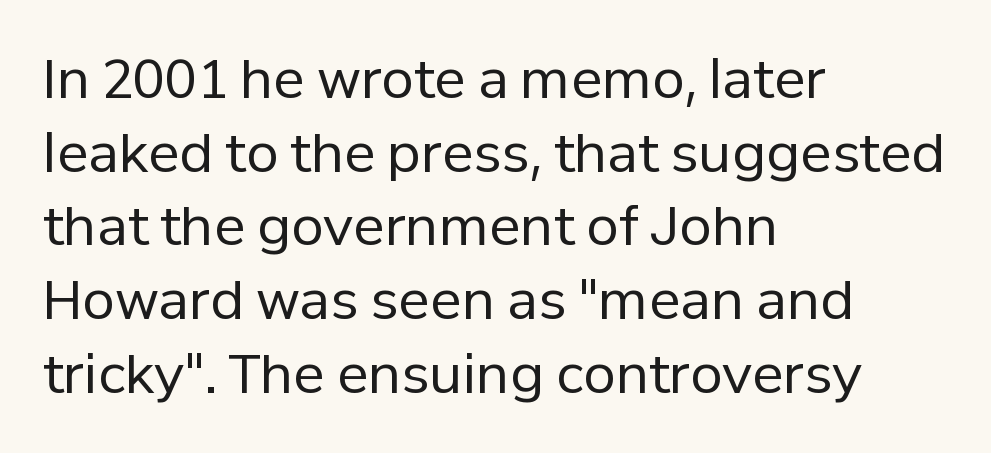
Q: Is the text bold? A: No.
Q: Is the text italic (slanted)? A: No, it is upright.
Q: Is the typeface a serif or a sans-serif typeface? A: Sans-serif.
Q: Is the text underlined? A: No.
Q: How is the paragraph aligned? A: Left-aligned.
Q: Is the spacing between letters normal or unusually wide? A: Normal.
Q: Is the spacing between lines tight, normal or loose? A: Normal.
Q: Width (condensed, normal, or wide)? A: Normal.
Q: Stroke contrast? A: Low.
Q: x-height? A: Medium.
Q: Monospaced? A: No.
